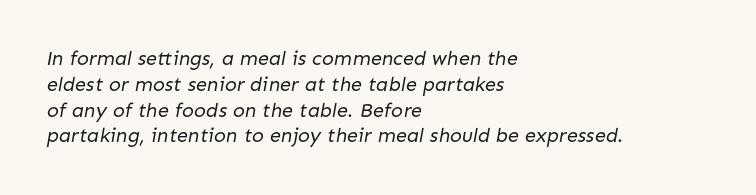
Q: Is the text bold? A: No.
Q: Is the text underlined? A: No.
Q: How is the paragraph aligned? A: Left-aligned.
Q: Is the spacing between letters normal or unusually wide? A: Normal.
Q: Is the spacing between lines tight, normal or loose? A: Normal.
